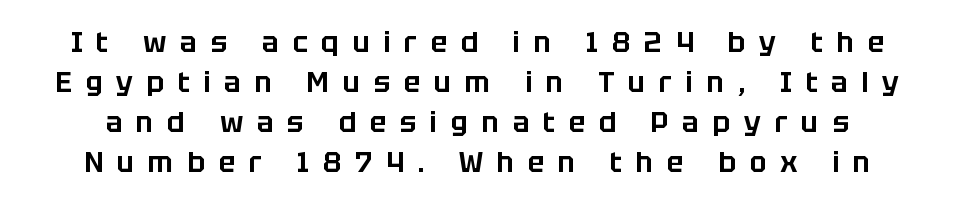
In terms of leading, this rendering sits right in the middle. Vertical strokes here are truly vertical. You can tell from the bare stems that sans-serif type was used. The string is rendered with underlining switched off. Here the glyphs are tracked loosely, breaking word shapes into spaced letters. The face used here is proportionally spaced, like ordinary book or web type.
